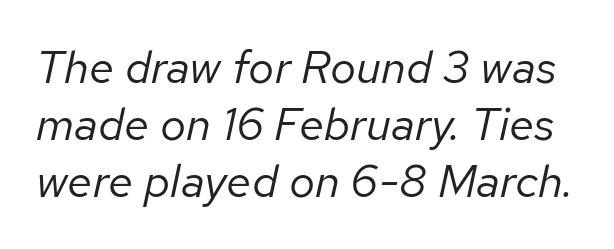
The image shows 46 px regular-weight type, italic (leaning right); set line spacing 1.24x, normal letter spacing, not underlined; low stroke contrast and a medium x-height.
